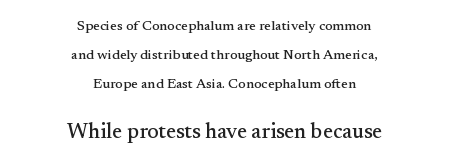
{"italic": "no", "underline": "no", "align": "center", "line_spacing": "loose", "line_spacing_ratio": 2.06, "letter_spacing": "normal", "letter_spacing_em": 0.0, "larger_block": "second", "size_ratio": 1.5, "glyph_px": 21}
